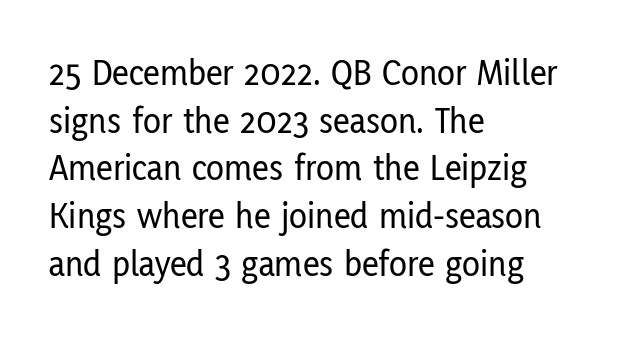
Default kerning and tracking; the words read as compact shapes. This is sans-serif lettering, the kind often seen on screens and signage. Do the characters align in a grid? No, the font is proportional. A bare baseline throughout the passage. This sample keeps an unexceptional amount of space between lines. Is there any slant? The stems are plumb.
